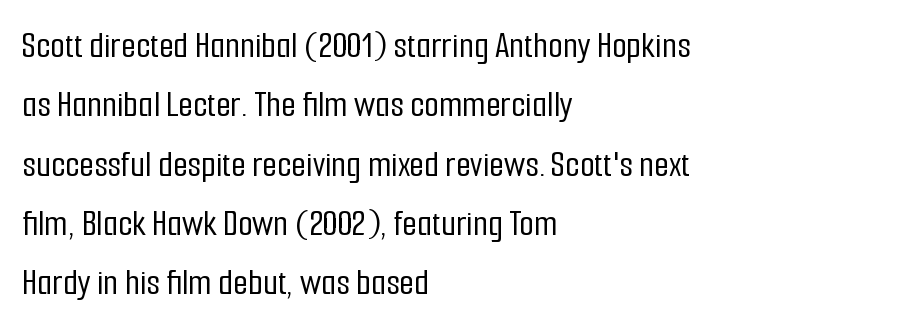
The image shows 38 px condensed sans-serif type, upright; set left-aligned, normal line spacing (1.56x), normal letter spacing, not underlined; low stroke contrast and a medium x-height.
